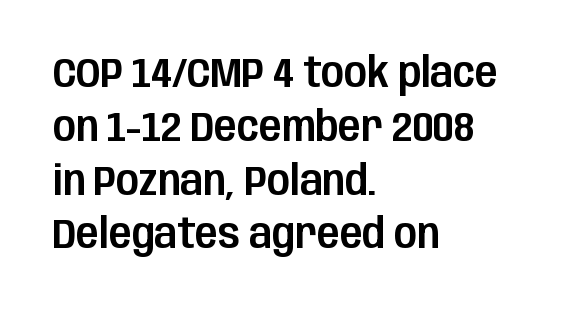
Nobody touched the tracking dial on this one. This sample has the flowing, uneven cadence of proportional lettering. The characters display no serif detailing; their extremities are plain. Check under the words: just untouched page. The lines sit at an ordinary, default distance from one another.
